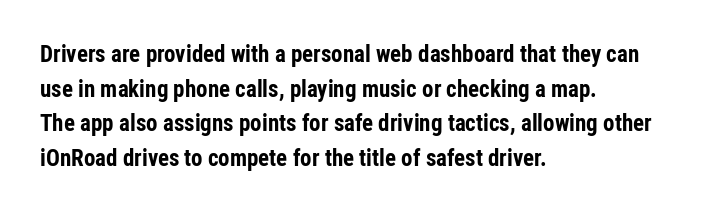
{"italic": "no", "bold": "yes", "underline": "no", "align": "left", "line_spacing": "normal", "line_spacing_ratio": 1.51, "letter_spacing": "normal", "letter_spacing_em": 0.0, "glyph_px": 23}
